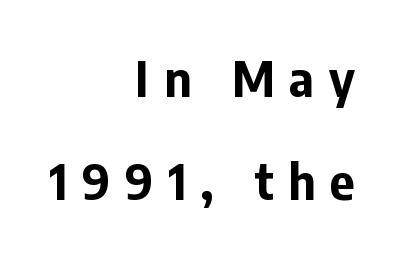
Style check: upright. Do the characters align in a grid? No, the font is proportional. Glance below the letters and you will spot only blank space. Does the type have serifs? No, each stem ends abruptly.
